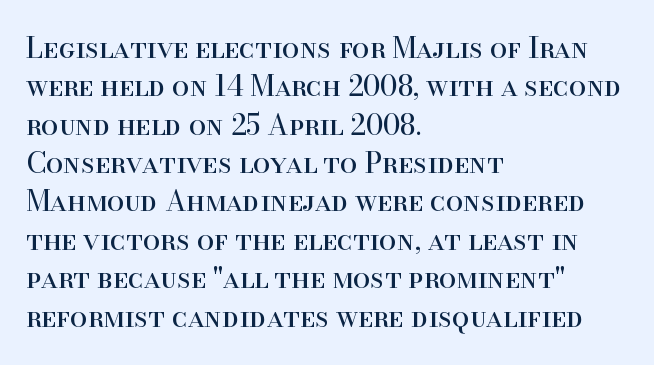
Q: Is the text bold? A: No.
Q: Is the text italic (slanted)? A: No, it is upright.
Q: Is the typeface a serif or a sans-serif typeface? A: Serif.
Q: Is the text underlined? A: No.
Q: How is the paragraph aligned? A: Left-aligned.
Q: Is the spacing between letters normal or unusually wide? A: Normal.
Q: Is the spacing between lines tight, normal or loose? A: Normal.
Q: Width (condensed, normal, or wide)? A: Normal.
Q: Stroke contrast? A: High.
Q: x-height? A: Small.
Q: Monospaced? A: No.
